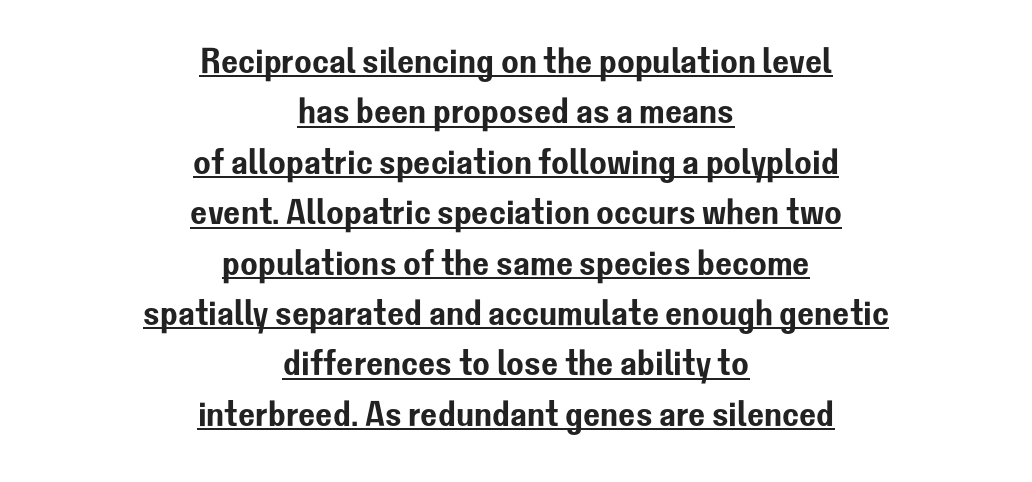
Q: Is the text italic (slanted)? A: No, it is upright.
Q: Is the typeface a serif or a sans-serif typeface? A: Sans-serif.
Q: Is the text underlined? A: Yes.
Q: How is the paragraph aligned? A: Centered.
Q: Is the spacing between letters normal or unusually wide? A: Normal.
Q: Is the spacing between lines tight, normal or loose? A: Normal.
Q: Width (condensed, normal, or wide)? A: Normal.
Q: Stroke contrast? A: Low.
Q: x-height? A: Medium.
Q: Monospaced? A: No.
